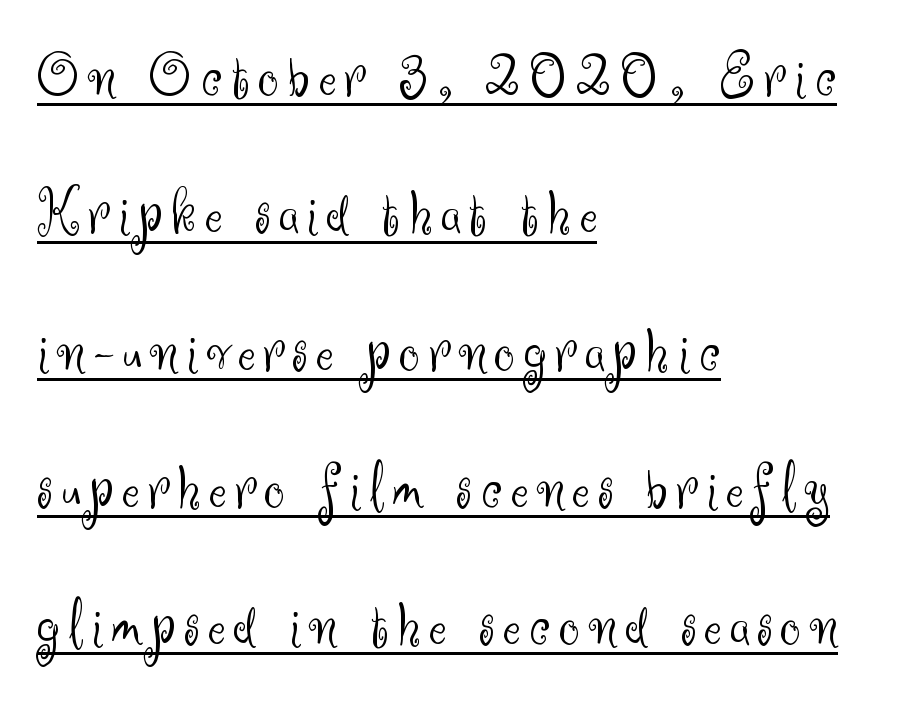
Q: Is the text bold? A: No.
Q: Is the text italic (slanted)? A: No, it is upright.
Q: Is the typeface a serif or a sans-serif typeface? A: Sans-serif.
Q: Is the text underlined? A: Yes.
Q: How is the paragraph aligned? A: Left-aligned.
Q: Is the spacing between lines tight, normal or loose? A: Loose.
Q: Width (condensed, normal, or wide)? A: Normal.
Q: Stroke contrast? A: Medium.
Q: x-height? A: Small.
Q: Monospaced? A: No.
